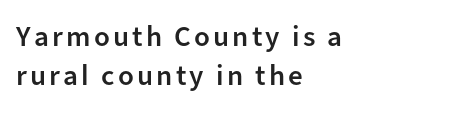
Q: Is the text bold? A: Semi-bold.
Q: Is the text italic (slanted)? A: No, it is upright.
Q: Is the typeface a serif or a sans-serif typeface? A: Sans-serif.
Q: Is the text underlined? A: No.
Q: How is the paragraph aligned? A: Left-aligned.
Q: Is the spacing between lines tight, normal or loose? A: Normal.
Q: Width (condensed, normal, or wide)? A: Normal.
Q: Stroke contrast? A: Low.
Q: x-height? A: Medium.
Q: Monospaced? A: No.
